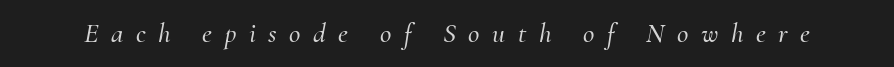
The image shows 28 px serif type, italic (leaning right); set unusually wide letter spacing (+0.45 em), not underlined; medium stroke contrast and a small x-height.
